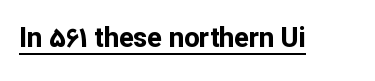
Q: Is the text bold? A: Yes.
Q: Is the text italic (slanted)? A: No, it is upright.
Q: Is the text underlined? A: Yes.
Q: Is the spacing between letters normal or unusually wide? A: Normal.
